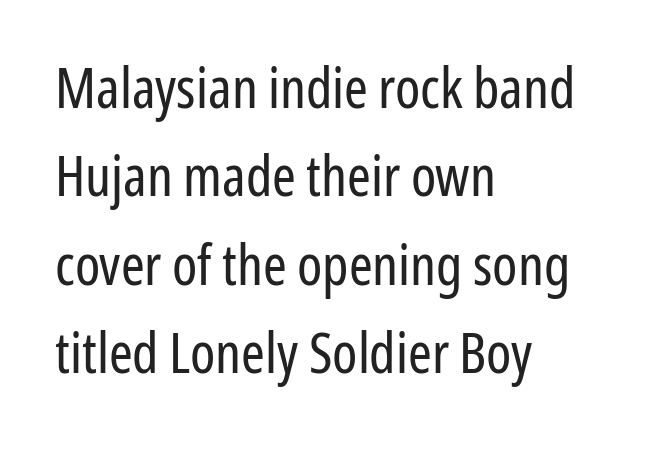
Q: Is the text bold? A: No.
Q: Is the text italic (slanted)? A: No, it is upright.
Q: Is the typeface a serif or a sans-serif typeface? A: Sans-serif.
Q: Is the text underlined? A: No.
Q: How is the paragraph aligned? A: Left-aligned.
Q: Is the spacing between letters normal or unusually wide? A: Normal.
Q: Is the spacing between lines tight, normal or loose? A: Normal.
Q: Width (condensed, normal, or wide)? A: Condensed.
Q: Stroke contrast? A: Low.
Q: x-height? A: Medium.
Q: Monospaced? A: No.
